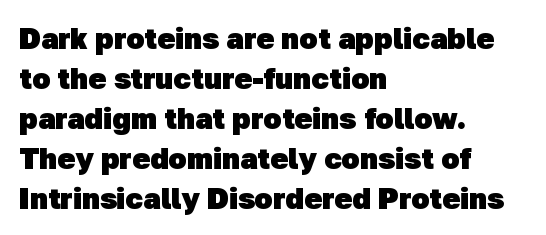
The image shows 30 px heavy sans-serif type; set left-aligned, normal line spacing (1.33x), normal letter spacing, not underlined; low stroke contrast and a medium x-height.
